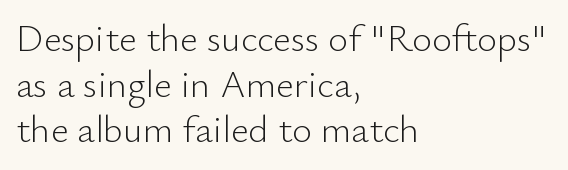
Q: Is the text bold? A: No.
Q: Is the text italic (slanted)? A: No, it is upright.
Q: Is the typeface a serif or a sans-serif typeface? A: Sans-serif.
Q: Is the text underlined? A: No.
Q: How is the paragraph aligned? A: Left-aligned.
Q: Is the spacing between letters normal or unusually wide? A: Normal.
Q: Width (condensed, normal, or wide)? A: Normal.
Q: Stroke contrast? A: Low.
Q: x-height? A: Small.
Q: Monospaced? A: No.
